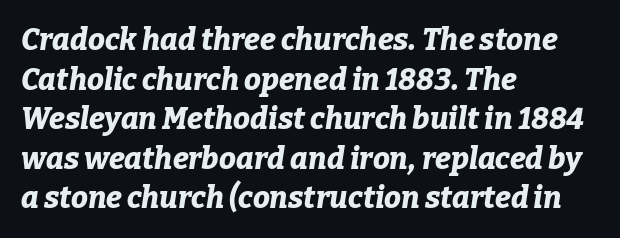
Q: Is the text bold? A: Yes.
Q: Is the text italic (slanted)? A: Yes, it leans right by about 9 degrees.
Q: Is the text underlined? A: No.
Q: How is the paragraph aligned? A: Left-aligned.
Q: Is the spacing between letters normal or unusually wide? A: Normal.
Q: Is the spacing between lines tight, normal or loose? A: Normal.
Q: Width (condensed, normal, or wide)? A: Normal.
Q: Stroke contrast? A: Low.
Q: x-height? A: Medium.
Q: Monospaced? A: No.
